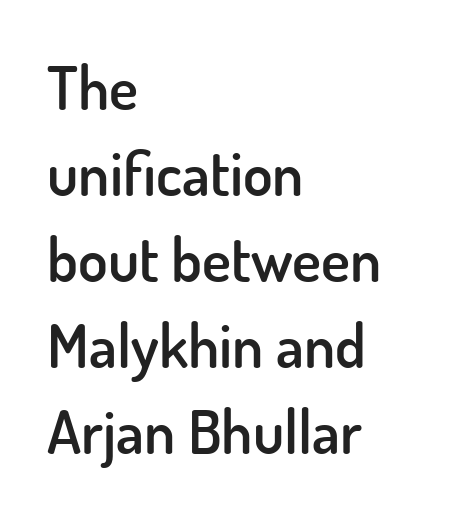
{"serif": "no", "italic": "no", "bold": "semi", "weight": "semibold", "width": "normal", "stroke_contrast": "low", "x_height": "small", "monospaced": "no", "underline": "no", "align": "left", "line_spacing": "normal", "line_spacing_ratio": 1.41, "letter_spacing": "normal", "letter_spacing_em": 0.0, "glyph_px": 61}
